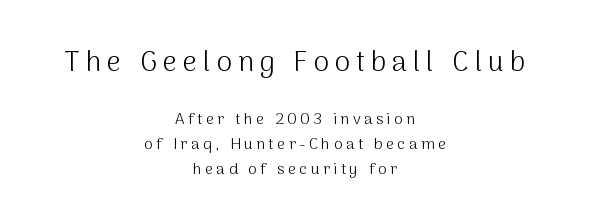
Q: Is the text bold? A: No.
Q: Is the text italic (slanted)? A: No, it is upright.
Q: Is the typeface a serif or a sans-serif typeface? A: Sans-serif.
Q: Is the text underlined? A: No.
Q: How is the paragraph aligned? A: Centered.
Q: Is the spacing between letters normal or unusually wide? A: Unusually wide.
Q: Is the spacing between lines tight, normal or loose? A: Normal.
Q: Which block of text is set in a larger size, the first (top) or the second (bottom)? A: The first (top) one.
Q: Width (condensed, normal, or wide)? A: Normal.
Q: Stroke contrast? A: Medium.
Q: x-height? A: Medium.
Q: Monospaced? A: No.
